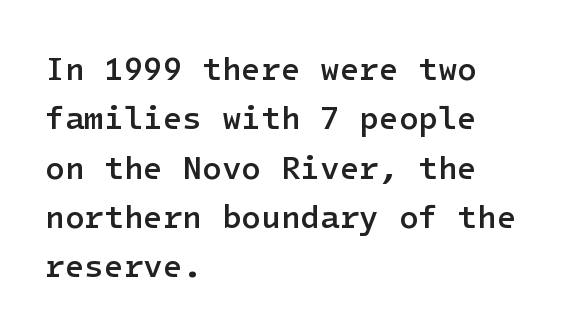
{"serif": "no", "italic": "no", "bold": "semi", "weight": "semibold", "width": "normal", "stroke_contrast": "low", "x_height": "medium", "underline": "no", "align": "left", "line_spacing": "normal", "line_spacing_ratio": 1.54, "letter_spacing": "normal", "letter_spacing_em": 0.0, "glyph_px": 32}
